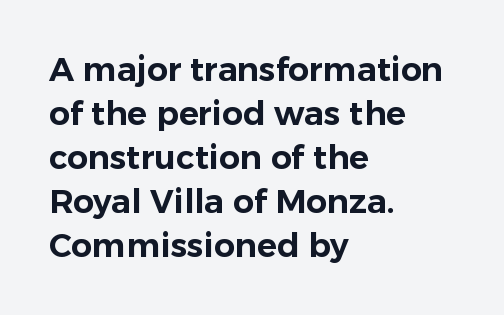
The image shows 33 px sans-serif type, upright; set left-aligned, normal line spacing (1.33x), normal letter spacing, not underlined; low stroke contrast and a medium x-height.
